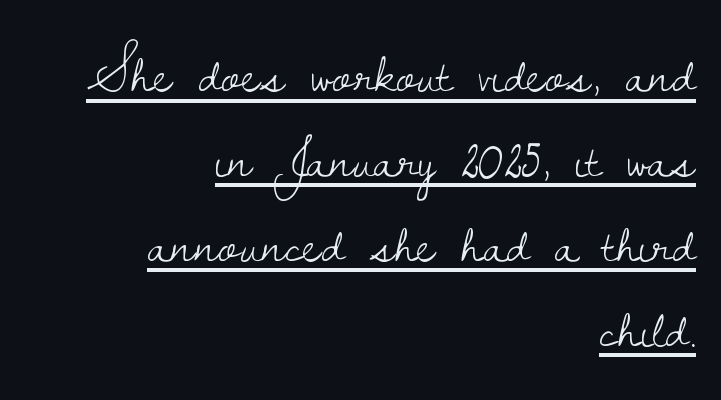
{"serif": "yes", "bold": "no", "weight": "light", "width": "normal", "stroke_contrast": "low", "x_height": "small", "monospaced": "no", "underline": "yes", "align": "right", "line_spacing": "normal", "line_spacing_ratio": 1.49, "letter_spacing": "normal", "letter_spacing_em": 0.0, "glyph_px": 57}
